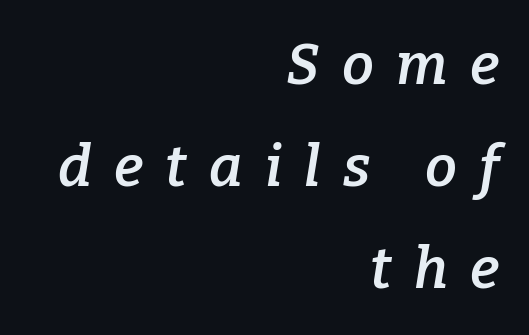
{"serif": "yes", "italic": "yes", "lean": "right", "slant_degrees": 9, "bold": "semi", "weight": "semibold", "width": "normal", "stroke_contrast": "low", "x_height": "medium", "monospaced": "no", "underline": "no", "align": "right", "line_spacing_ratio": 1.79, "letter_spacing": "wide", "letter_spacing_em": 0.39, "glyph_px": 57}
